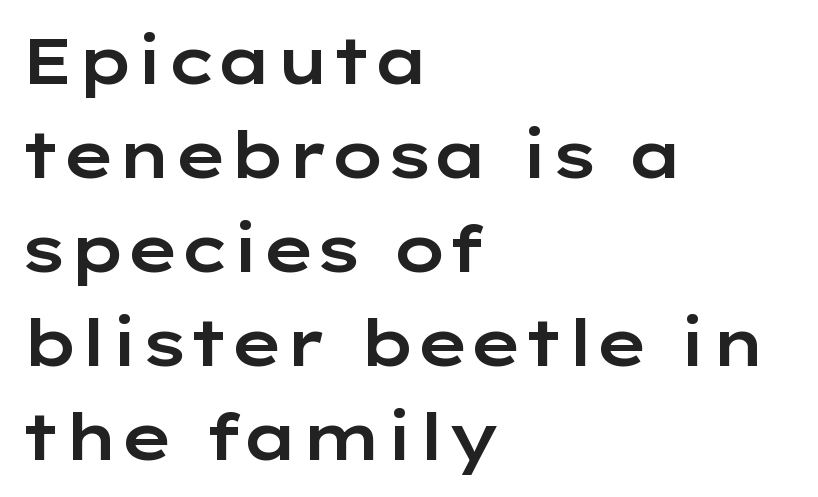
The image shows 64 px wide sans-serif type, upright; set left-aligned, normal line spacing (1.47x), normal letter spacing, not underlined; low stroke contrast and a medium x-height.
